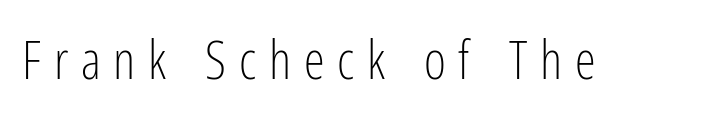
A typesetter would call this proportional, since set widths differ per character. Counters stay open thanks to moderate or lighter strokes. Spacing between characters has been opened up far beyond the box default. Observe the absence of serifs on each vertical stroke in this sample. Any mark beneath the type? The region is blank. It's the straight-up-and-down kind of type.
